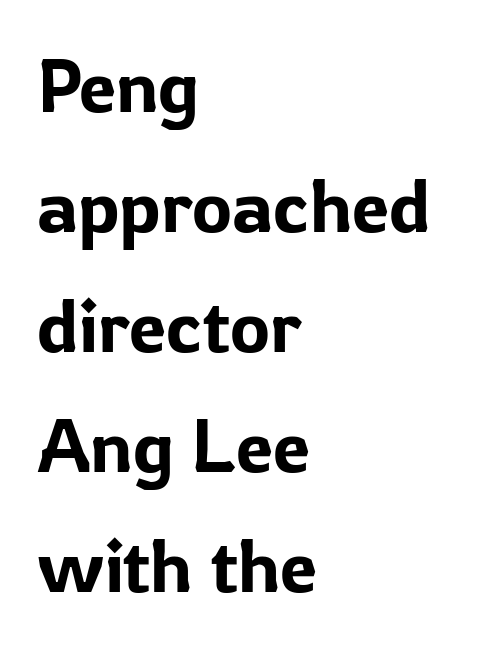
The image shows 75 px sans-serif type, upright; set left-aligned, normal line spacing (1.6x), normal letter spacing, not underlined; low stroke contrast and a medium x-height.
